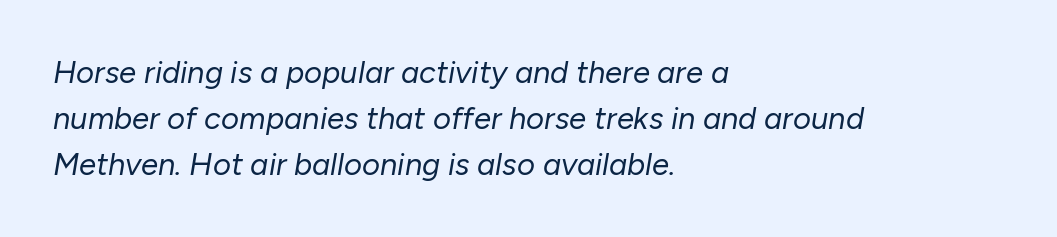
Just letters on the line, the space beneath them empty. Leftover space on each line is placed entirely after the last word. You could call the tracking neutral — neither tight nor loose. Vertically, the passage feels balanced, rows spaced as you'd expect. The strokes are not fattened; the text isn't bold. Looks like regular typesetting: each glyph gets only the width it needs.
